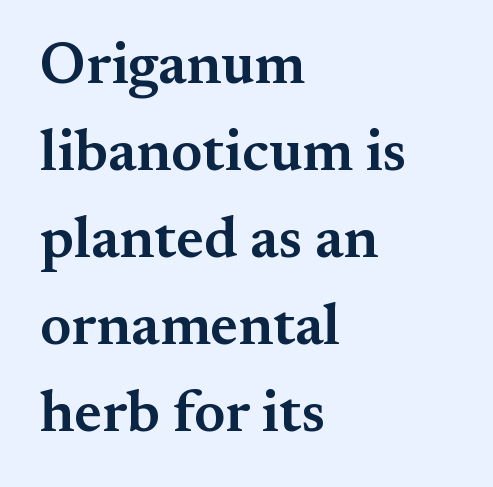
{"serif": "yes", "italic": "no", "bold": "semi", "weight": "semibold", "width": "normal", "stroke_contrast": "medium", "x_height": "small", "monospaced": "no", "underline": "no", "align": "left", "line_spacing": "normal", "line_spacing_ratio": 1.5, "letter_spacing": "normal", "letter_spacing_em": 0.0, "glyph_px": 58}
